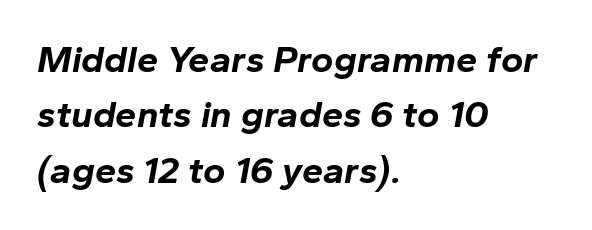
Horizontal bands of white between lines are of average thickness. Proportional: the letters do not fall into vertical columns. Plenty of ink on the page — the face is bold. A clean baseline with only descenders dipping below it.
